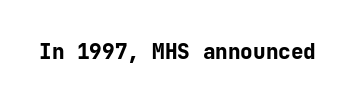
Q: Is the text bold? A: Yes.
Q: Is the text italic (slanted)? A: No, it is upright.
Q: Is the text underlined? A: No.
Q: Is the spacing between letters normal or unusually wide? A: Normal.
